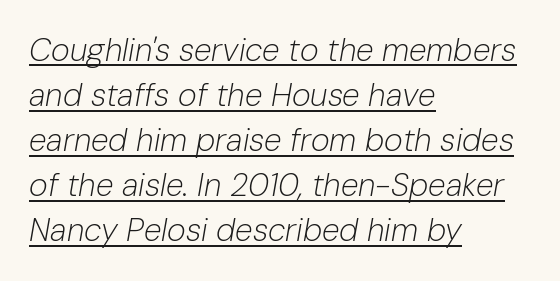
Q: Is the text bold? A: No.
Q: Is the text italic (slanted)? A: Yes, it leans right by about 10 degrees.
Q: Is the text underlined? A: Yes.
Q: How is the paragraph aligned? A: Left-aligned.
Q: Is the spacing between letters normal or unusually wide? A: Normal.
Q: Is the spacing between lines tight, normal or loose? A: Normal.
Q: Width (condensed, normal, or wide)? A: Normal.
Q: Stroke contrast? A: Low.
Q: x-height? A: Medium.
Q: Monospaced? A: No.
